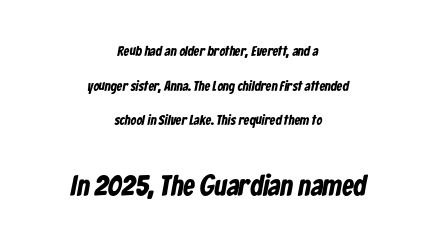
The image shows 29 px bold, condensed sans-serif type; set centered, loose line spacing (2.48x), normal letter spacing, not underlined; the second (bottom) block is 2.07x larger; low stroke contrast and a medium x-height.
